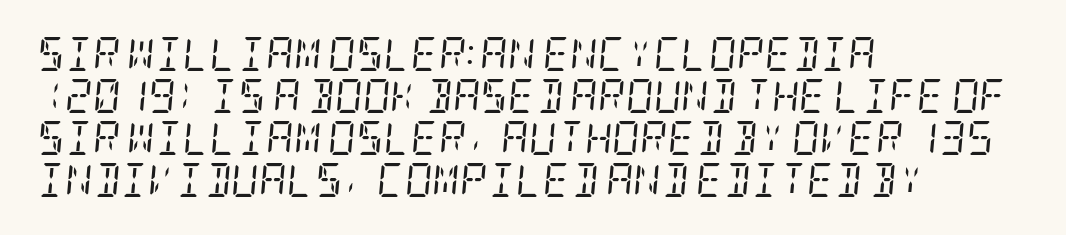
The image shows 34 px regular-weight, condensed serif type, italic (leaning right); set left-aligned, line spacing 1.24x, normal letter spacing, not underlined; low stroke contrast and a large x-height.
